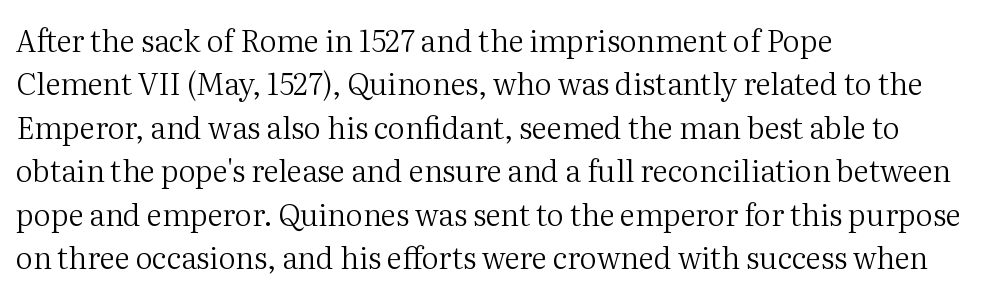
The ragged edge is on the right, which tells us the setting is flush left. The line-height multiplier appears to be the usual default. Looks like regular typesetting: each glyph gets only the width it needs. Does extra space separate the letters? No, they use regular spacing. This is not heavy type; no bold has been used. The specimen omits any rule beneath the text block's lines.
